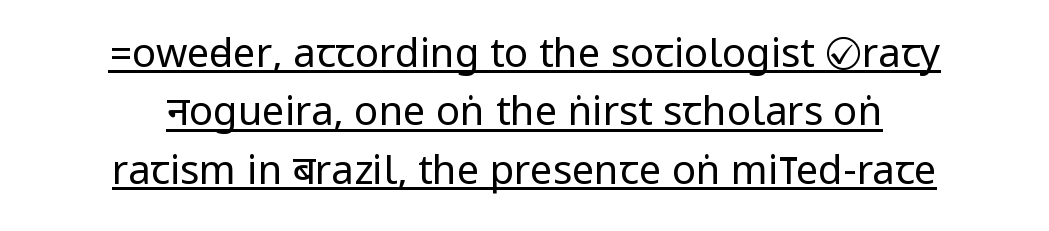
Q: Is the text bold? A: No.
Q: Is the text italic (slanted)? A: No, it is upright.
Q: Is the typeface a serif or a sans-serif typeface? A: Sans-serif.
Q: Is the text underlined? A: Yes.
Q: How is the paragraph aligned? A: Centered.
Q: Is the spacing between letters normal or unusually wide? A: Normal.
Q: Is the spacing between lines tight, normal or loose? A: Normal.
Q: Width (condensed, normal, or wide)? A: Condensed.
Q: Stroke contrast? A: Low.
